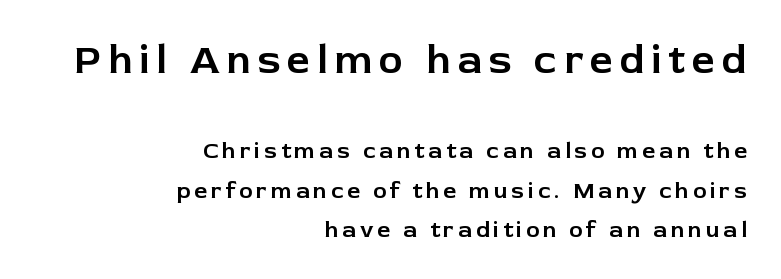
{"serif": "no", "italic": "no", "width": "normal", "stroke_contrast": "low", "x_height": "medium", "monospaced": "no", "underline": "no", "align": "right", "line_spacing": "normal", "line_spacing_ratio": 1.7, "larger_block": "first", "size_ratio": 1.78, "glyph_px": 41}
